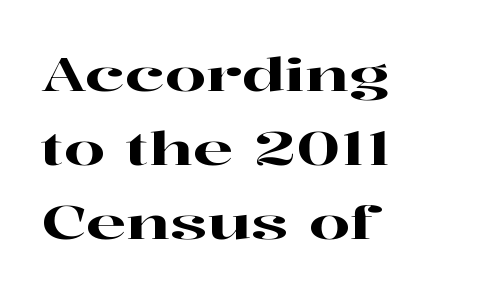
{"serif": "yes", "italic": "no", "width": "wide", "stroke_contrast": "high", "x_height": "medium", "monospaced": "no", "underline": "no", "align": "left", "line_spacing": "normal", "line_spacing_ratio": 1.57, "letter_spacing": "normal", "letter_spacing_em": 0.0, "glyph_px": 47}
